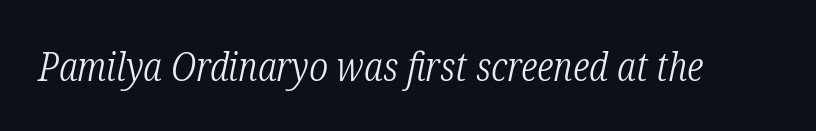
There's an unmistakable incline to the writing here. Character widths vary here, with narrow letters taking less room than wide ones. A bare baseline throughout the passage. Weight class: somewhere from thin through regular. Caption: standard tracking, unaltered. The glyphs in this specimen are seriffed.
